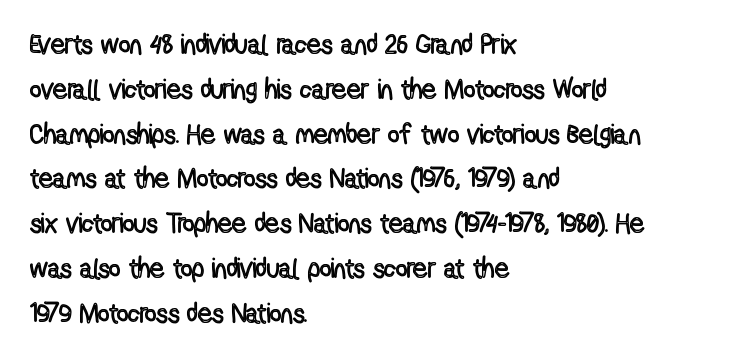
Q: Is the text italic (slanted)? A: No, it is upright.
Q: Is the text underlined? A: No.
Q: How is the paragraph aligned? A: Left-aligned.
Q: Is the spacing between letters normal or unusually wide? A: Normal.
Q: Is the spacing between lines tight, normal or loose? A: Normal.
Q: Width (condensed, normal, or wide)? A: Condensed.
Q: x-height? A: Medium.
Q: Monospaced? A: No.
